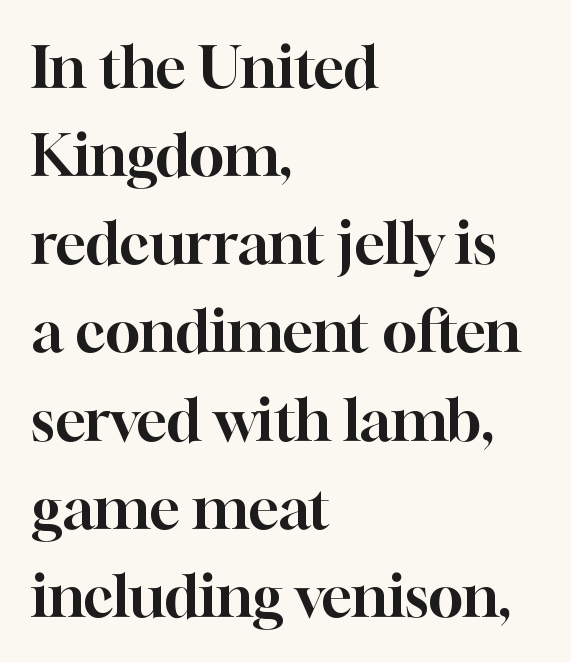
The image shows 58 px serif type, upright; set left-aligned, normal line spacing (1.52x), normal letter spacing, not underlined; high stroke contrast and a medium x-height.
